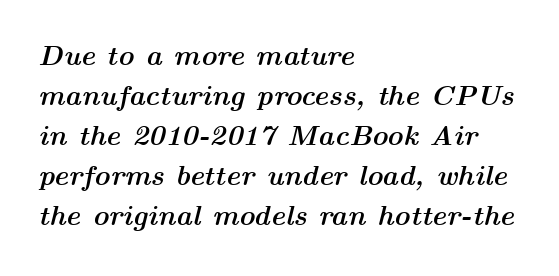
{"italic": "yes", "lean": "right", "slant_degrees": 14, "bold": "yes", "weight": "semibold", "width": "wide", "stroke_contrast": "medium", "x_height": "medium", "monospaced": "no", "underline": "no", "align": "left", "line_spacing": "normal", "line_spacing_ratio": 1.43, "letter_spacing": "normal", "letter_spacing_em": 0.0, "glyph_px": 28}
